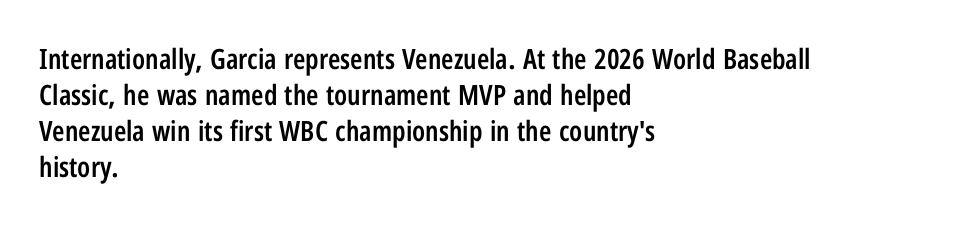
{"serif": "no", "italic": "no", "bold": "semi", "weight": "semibold", "width": "condensed", "stroke_contrast": "low", "x_height": "medium", "monospaced": "no", "underline": "no", "align": "left", "line_spacing": "normal", "line_spacing_ratio": 1.28, "letter_spacing": "normal", "letter_spacing_em": 0.0, "glyph_px": 28}
